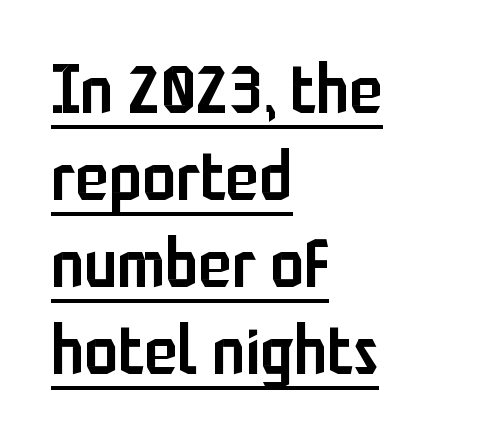
Posture: upright roman. The passage shown has conventional tracking throughout. A classic flush-left, rag-right setting is used for this passage. What kind of face is this? One without serifs — a sans.
